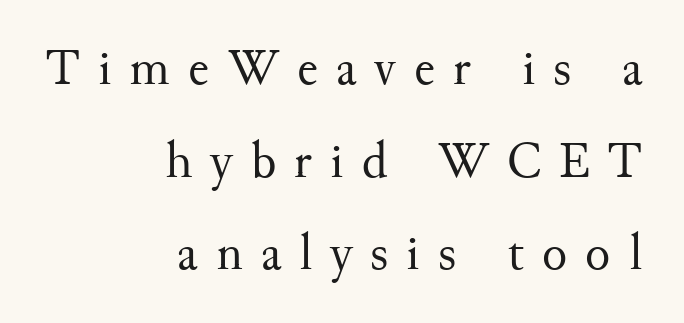
Does the copy run flush right? Yes — the right margin is perfectly even. Here the glyphs are tracked loosely, breaking word shapes into spaced letters. Observe the serifs anchoring each vertical stroke in this sample. Bare-footed words on every line. The letters advance in unequal steps, a hallmark of proportional type. Heft: none added — not bold.
